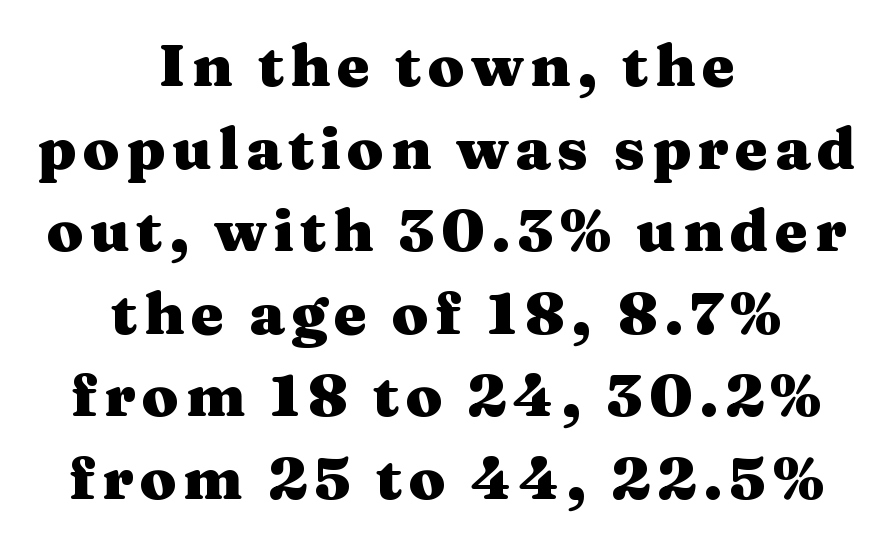
{"serif": "yes", "italic": "no", "bold": "yes", "weight": "heavy", "width": "wide", "stroke_contrast": "medium", "x_height": "medium", "monospaced": "no", "underline": "no", "align": "center", "line_spacing": "normal", "line_spacing_ratio": 1.4, "glyph_px": 59}
